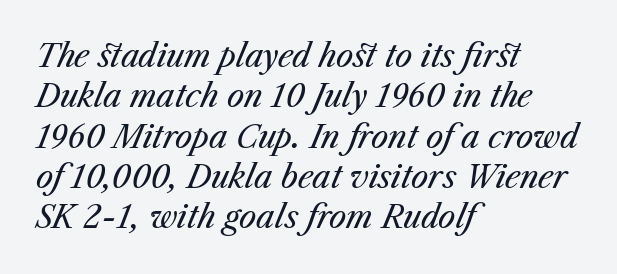
Q: Is the text bold? A: No.
Q: Is the text italic (slanted)? A: Yes, it leans right by about 23 degrees.
Q: Is the text underlined? A: No.
Q: How is the paragraph aligned? A: Left-aligned.
Q: Is the spacing between letters normal or unusually wide? A: Normal.
Q: Is the spacing between lines tight, normal or loose? A: Normal.
Q: Width (condensed, normal, or wide)? A: Normal.
Q: Stroke contrast? A: Medium.
Q: x-height? A: Medium.
Q: Monospaced? A: No.
